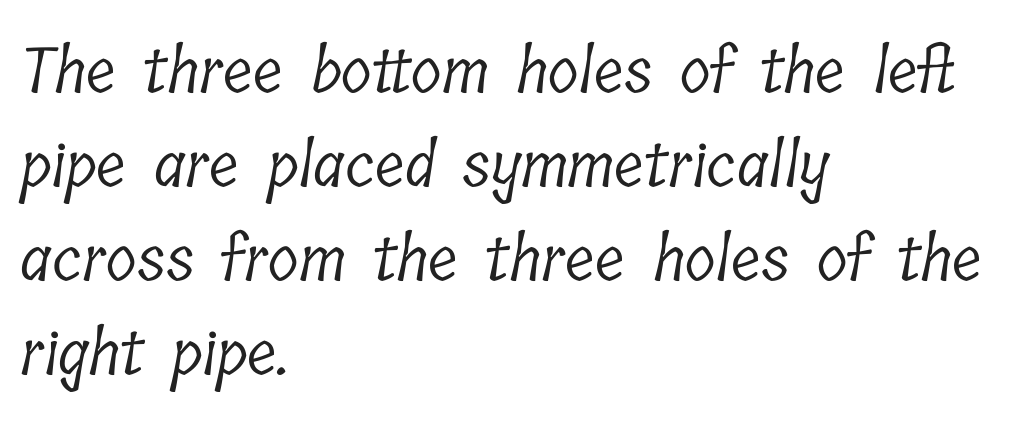
{"serif": "yes", "bold": "no", "weight": "light", "width": "condensed", "stroke_contrast": "low", "x_height": "medium", "monospaced": "no", "underline": "no", "align": "left", "line_spacing": "normal", "line_spacing_ratio": 1.49, "letter_spacing": "normal", "letter_spacing_em": 0.0, "glyph_px": 63}
